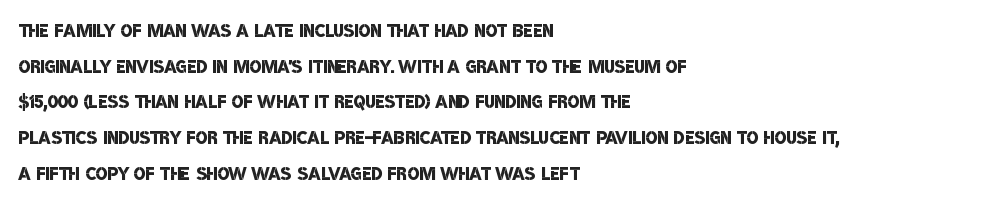
{"bold": "semi", "underline": "no", "align": "left", "line_spacing": "normal", "line_spacing_ratio": 1.43, "letter_spacing": "normal", "letter_spacing_em": 0.0, "glyph_px": 25}
